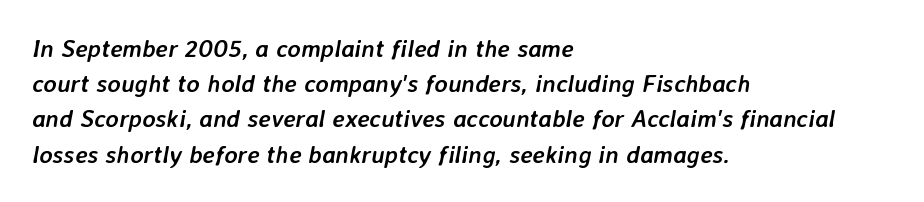
This rendering uses left alignment, leaving the right contour irregular. Has an underline been added? It has not. Evenly set lines give the paragraph a standard silhouette. Caption: standard tracking, unaltered. The characters look thick and weighty, a clear bold.
